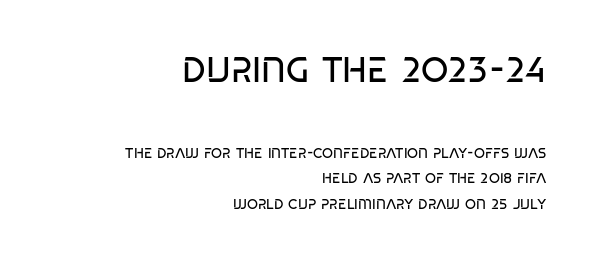
Which chunk is bigger? The first one — the top block dwarfs the bottom. The passage shown is typed in a proportional face where columns would drift. These lines stack with their right ends in a neat column. Tracking here is standard; glyphs follow each other at the usual distance.
